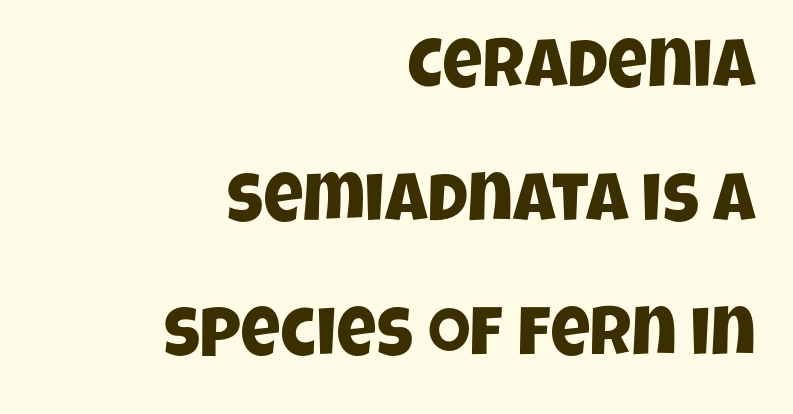
{"serif": "no", "width": "condensed", "stroke_contrast": "low", "x_height": "large", "monospaced": "no", "underline": "no", "align": "right", "line_spacing": "loose", "line_spacing_ratio": 1.94, "letter_spacing": "normal", "letter_spacing_em": 0.0, "glyph_px": 69}
